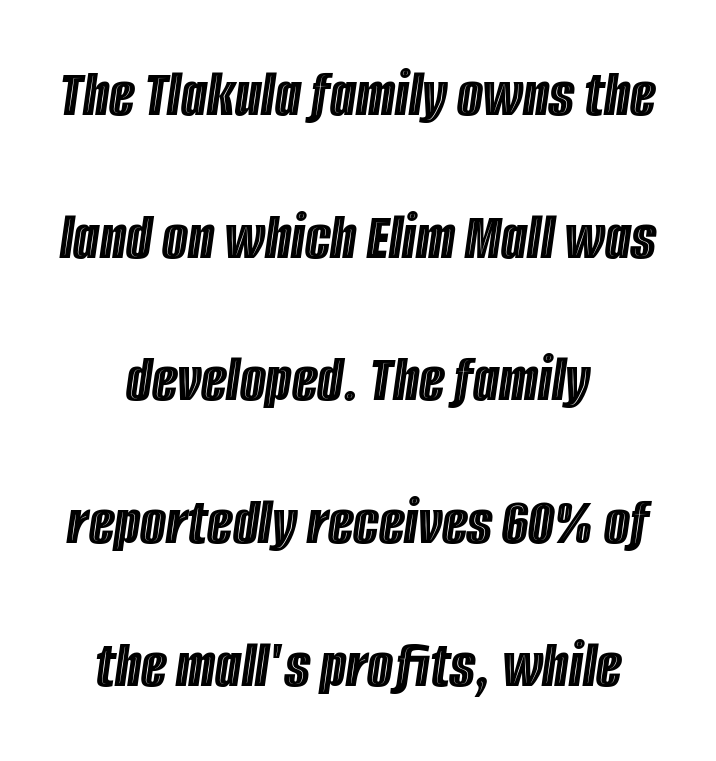
Q: Is the text italic (slanted)? A: Yes, it leans right by about 8 degrees.
Q: Is the text underlined? A: No.
Q: How is the paragraph aligned? A: Centered.
Q: Is the spacing between letters normal or unusually wide? A: Normal.
Q: Is the spacing between lines tight, normal or loose? A: Loose.
Q: Width (condensed, normal, or wide)? A: Condensed.
Q: x-height? A: Large.
Q: Monospaced? A: No.
